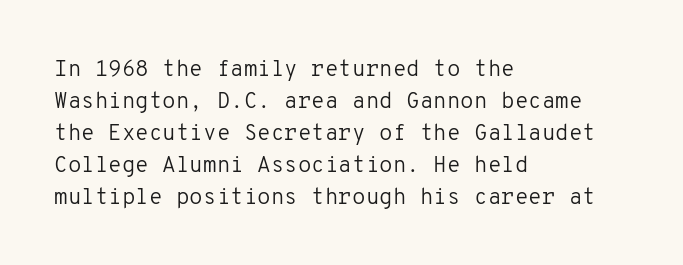
{"italic": "no", "bold": "no", "underline": "no", "align": "left", "line_spacing": "normal", "line_spacing_ratio": 1.45, "letter_spacing": "normal", "letter_spacing_em": 0.0, "glyph_px": 22}
